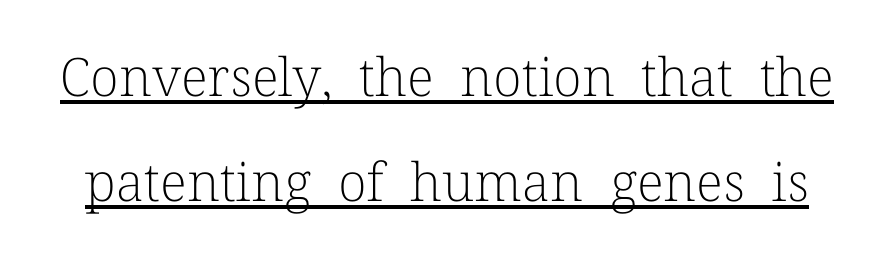
The image shows 53 px light serif type, upright; set loose line spacing (1.99x), normal letter spacing, underlined; low stroke contrast and a medium x-height.
